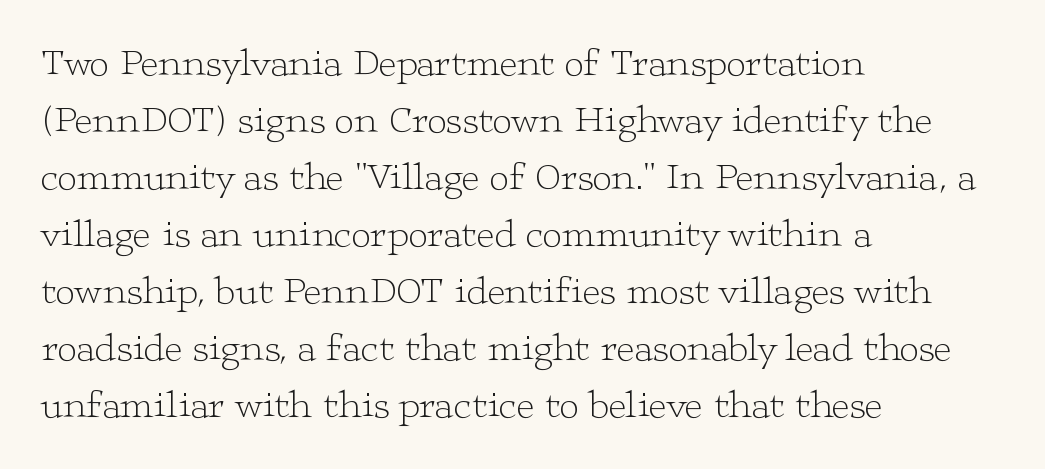
Q: Is the text bold? A: No.
Q: Is the text italic (slanted)? A: No, it is upright.
Q: Is the typeface a serif or a sans-serif typeface? A: Serif.
Q: Is the text underlined? A: No.
Q: How is the paragraph aligned? A: Left-aligned.
Q: Is the spacing between letters normal or unusually wide? A: Normal.
Q: Is the spacing between lines tight, normal or loose? A: Normal.
Q: Width (condensed, normal, or wide)? A: Wide.
Q: Stroke contrast? A: Low.
Q: x-height? A: Medium.
Q: Monospaced? A: No.
